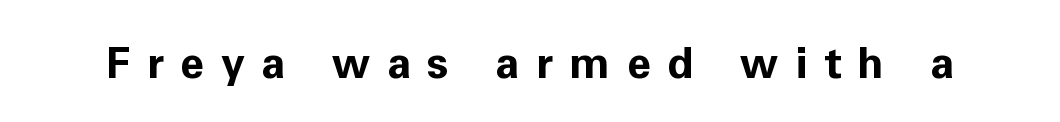
Q: Is the text bold? A: Yes.
Q: Is the text italic (slanted)? A: No, it is upright.
Q: Is the typeface a serif or a sans-serif typeface? A: Sans-serif.
Q: Is the text underlined? A: No.
Q: Is the spacing between letters normal or unusually wide? A: Unusually wide.
Q: Width (condensed, normal, or wide)? A: Normal.
Q: Stroke contrast? A: Low.
Q: x-height? A: Medium.
Q: Monospaced? A: No.
